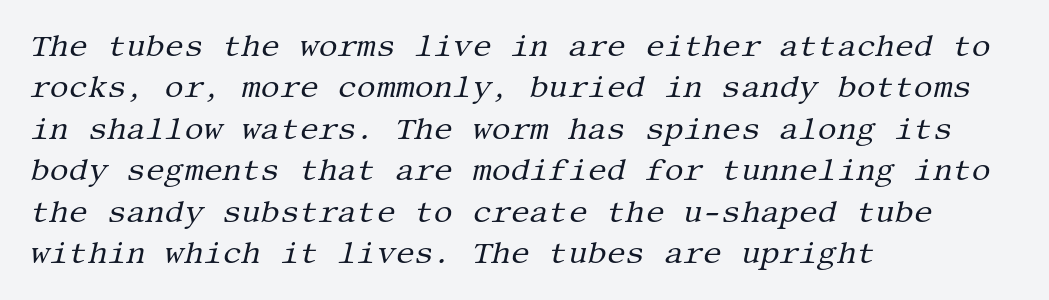
In terms of leading, this rendering sits right in the middle. Compared with a typical body face, this is equally light or lighter still. No word sits above an underline. Reading down the block, your eye returns to a fixed left position each line.
